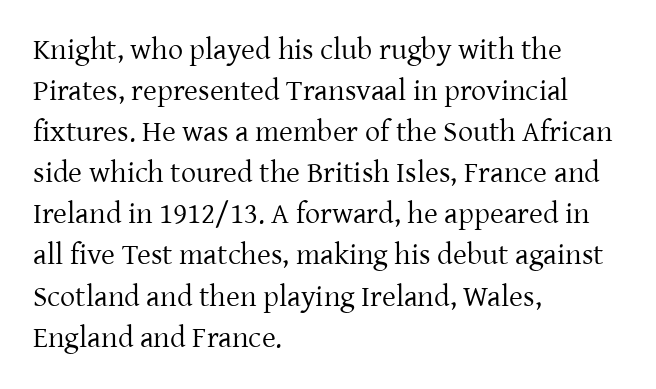
{"serif": "yes", "italic": "no", "bold": "no", "weight": "regular", "width": "normal", "stroke_contrast": "low", "x_height": "medium", "monospaced": "no", "underline": "no", "align": "left", "line_spacing": "normal", "line_spacing_ratio": 1.37, "letter_spacing": "normal", "letter_spacing_em": 0.0, "glyph_px": 30}
